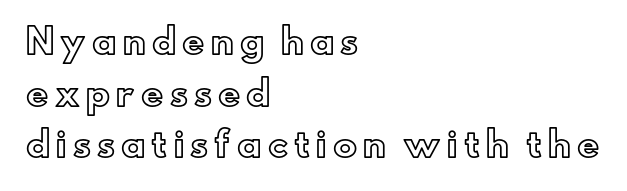
A classic flush-left, rag-right setting is used for this passage. Underline: absent. In terms of posture, this sample is upright. The leading is moderate, giving the passage an even texture. Here the designer chose a conventional face with non-uniform glyph widths.
